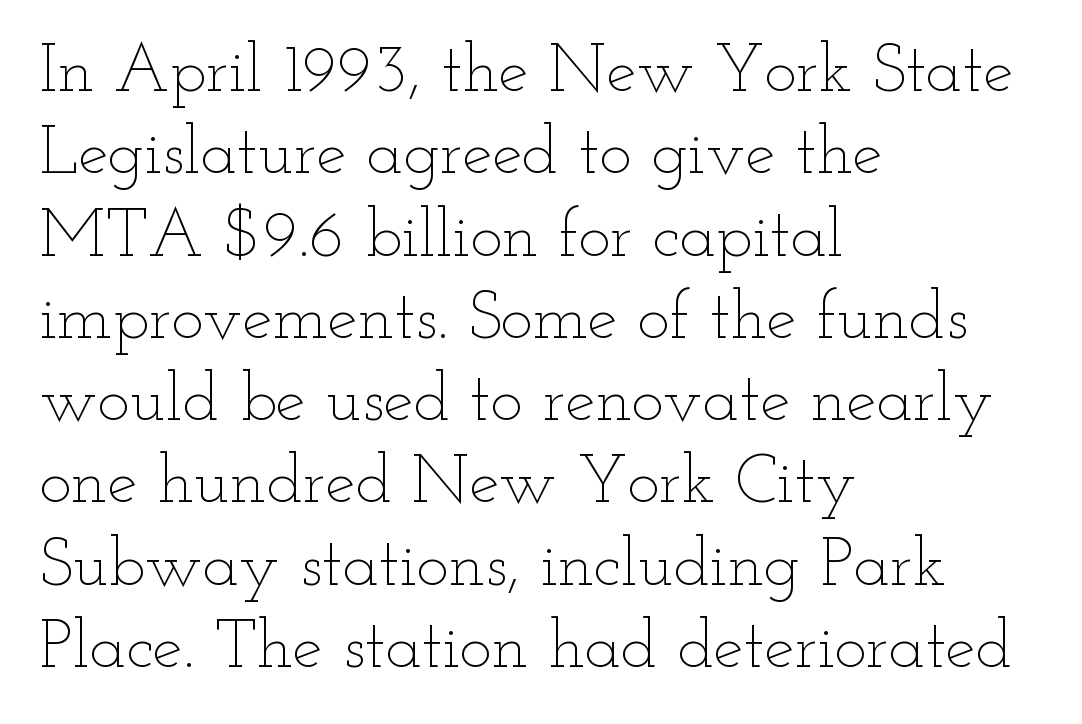
{"italic": "no", "bold": "no", "weight": "thin", "width": "wide", "stroke_contrast": "low", "x_height": "small", "monospaced": "no", "underline": "no", "align": "left", "line_spacing_ratio": 1.21, "letter_spacing": "normal", "letter_spacing_em": 0.0, "glyph_px": 68}
